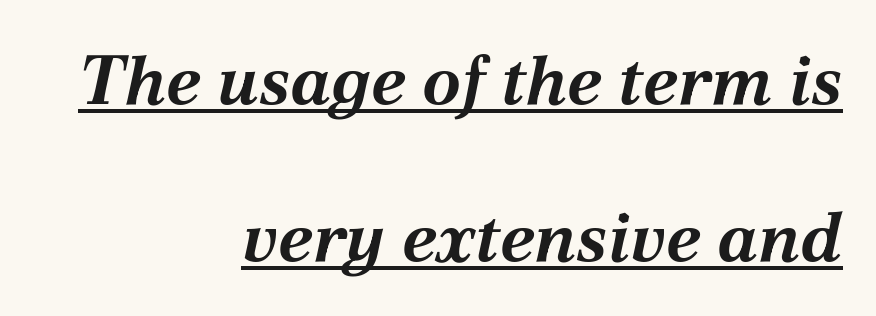
Q: Is the text bold? A: Yes.
Q: Is the text italic (slanted)? A: Yes, it leans right by about 12 degrees.
Q: Is the text underlined? A: Yes.
Q: How is the paragraph aligned? A: Right-aligned.
Q: Is the spacing between letters normal or unusually wide? A: Normal.
Q: Is the spacing between lines tight, normal or loose? A: Loose.
Q: Width (condensed, normal, or wide)? A: Normal.
Q: Stroke contrast? A: Medium.
Q: x-height? A: Medium.
Q: Monospaced? A: No.
